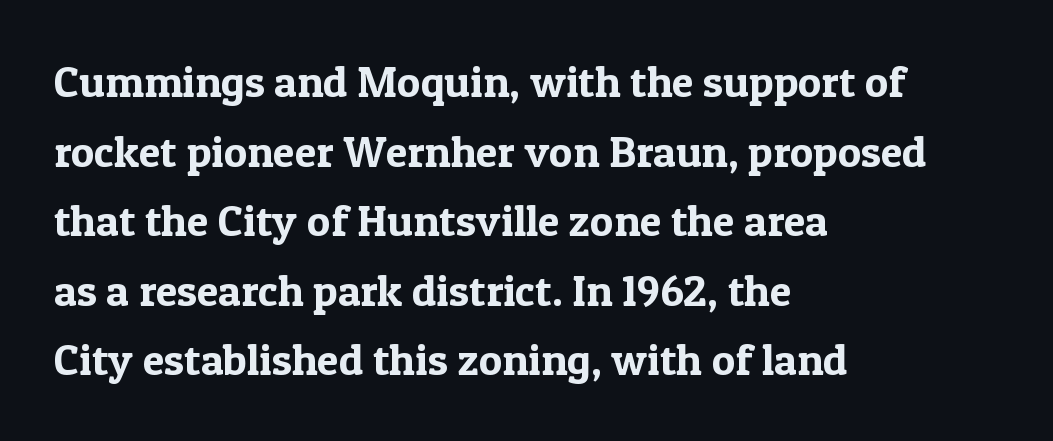
Q: Is the text italic (slanted)? A: No, it is upright.
Q: Is the typeface a serif or a sans-serif typeface? A: Serif.
Q: Is the text underlined? A: No.
Q: How is the paragraph aligned? A: Left-aligned.
Q: Is the spacing between letters normal or unusually wide? A: Normal.
Q: Is the spacing between lines tight, normal or loose? A: Normal.
Q: Width (condensed, normal, or wide)? A: Normal.
Q: x-height? A: Medium.
Q: Monospaced? A: No.
